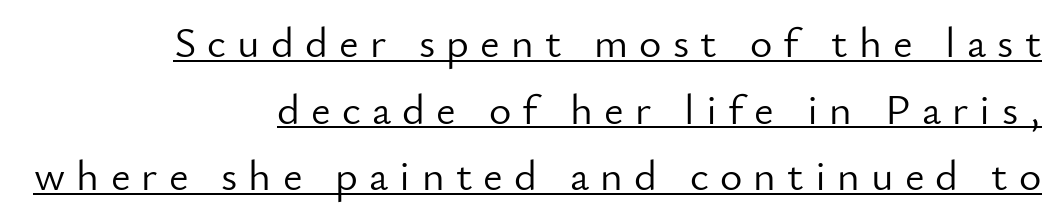
The image shows 43 px light sans-serif type, upright; set right-aligned, normal line spacing (1.55x), unusually wide letter spacing (+0.26 em), underlined; low stroke contrast and a small x-height.
